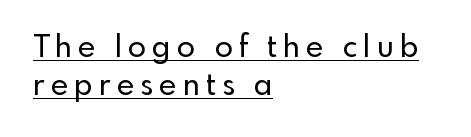
Q: Is the text italic (slanted)? A: No, it is upright.
Q: Is the typeface a serif or a sans-serif typeface? A: Sans-serif.
Q: Is the text underlined? A: Yes.
Q: How is the paragraph aligned? A: Left-aligned.
Q: Is the spacing between letters normal or unusually wide? A: Unusually wide.
Q: Is the spacing between lines tight, normal or loose? A: Normal.
Q: Width (condensed, normal, or wide)? A: Normal.
Q: x-height? A: Small.
Q: Monospaced? A: No.
